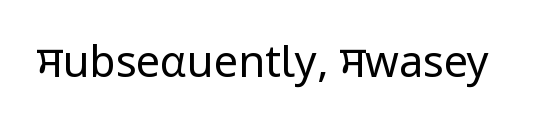
{"serif": "no", "italic": "no", "bold": "no", "weight": "regular", "width": "condensed", "stroke_contrast": "low", "x_height": "large", "monospaced": "no", "underline": "no", "letter_spacing": "normal", "letter_spacing_em": 0.0, "glyph_px": 43}
